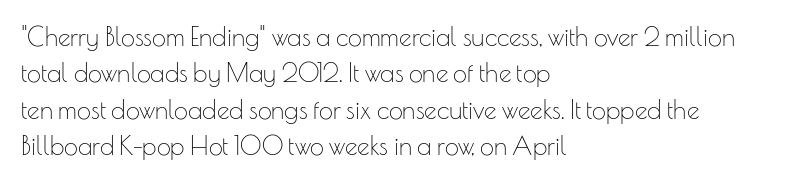
In terms of posture, this sample is upright. The passage shown has conventional tracking throughout. The zone under the glyphs is completely vacant. The lines are quadded left. These glyphs show unthickened strokes, regular width or finer. Rows of type keep a routine distance in the vertical direction.
